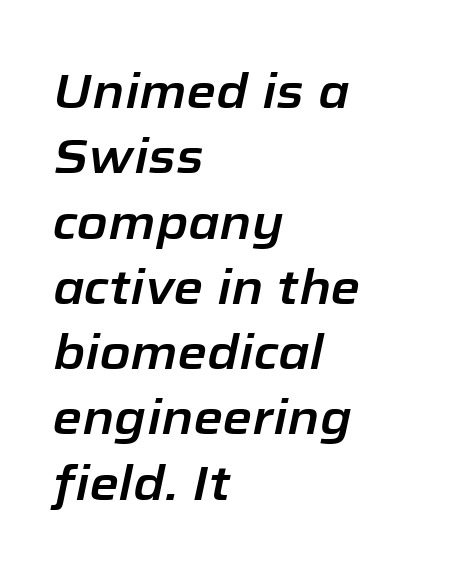
The lettering tilts uniformly, giving the passage an italic look. Bare-footed words on every line. Is this a fixed-width face? No — the glyphs have proportional, varying widths. Words appear dense and cohesive because spacing is normal. Short and long lines alike share a common starting point at left.
